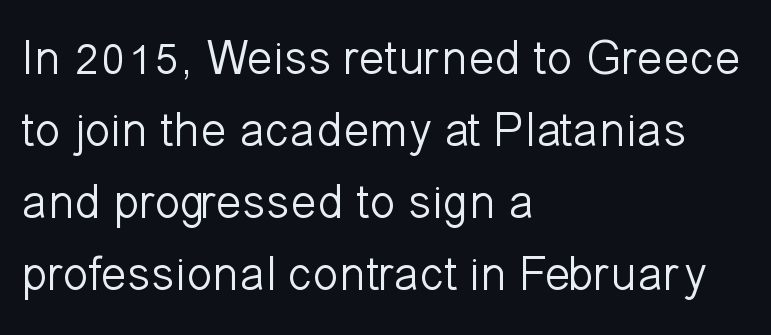
Nope, not italic — everything's standing straight. The glyphs in this specimen are sans serif. Stem width sits at or under what a default text font uses. Each line starts at the same left margin while the right side varies. The passage shown is typed in a proportional face where columns would drift.
